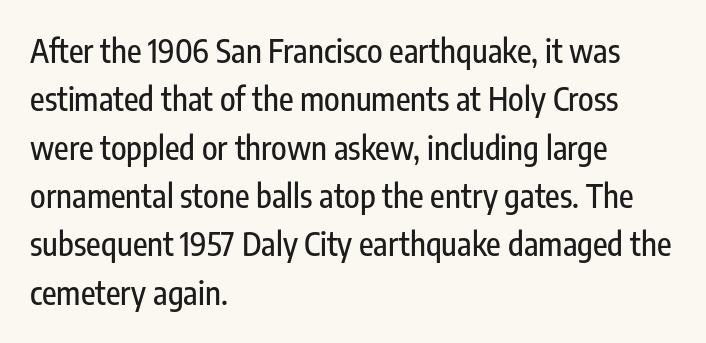
{"serif": "no", "italic": "no", "width": "condensed", "stroke_contrast": "low", "x_height": "medium", "monospaced": "no", "underline": "no", "align": "left", "line_spacing": "normal", "line_spacing_ratio": 1.51, "letter_spacing": "normal", "letter_spacing_em": 0.0, "glyph_px": 32}
